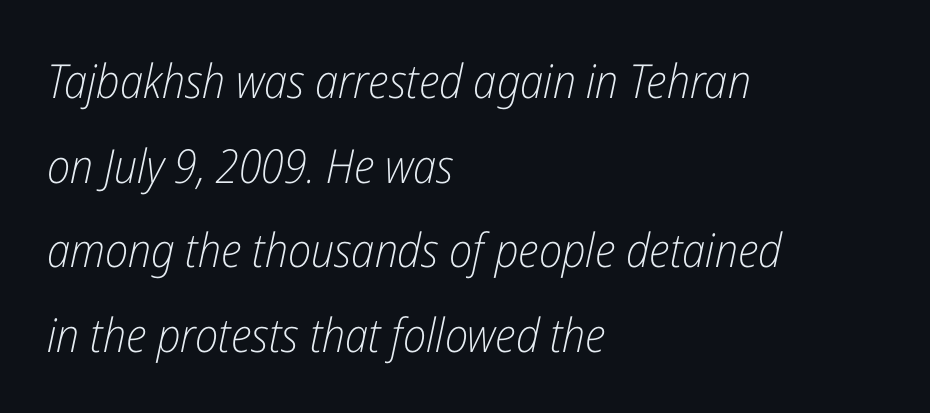
You can tell it's italic because the verticals aren't actually vertical. The glyphs are unaccompanied by any horizontal stroke below them. Tracking here is standard; glyphs follow each other at the usual distance. These lines are rendered in a variable-pitch font.
